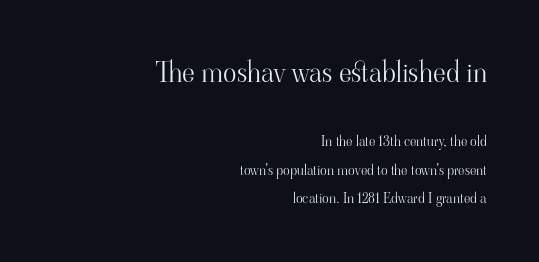
Q: Is the text bold? A: No.
Q: Is the text italic (slanted)? A: No, it is upright.
Q: Is the typeface a serif or a sans-serif typeface? A: Serif.
Q: Is the text underlined? A: No.
Q: How is the paragraph aligned? A: Right-aligned.
Q: Is the spacing between letters normal or unusually wide? A: Normal.
Q: Is the spacing between lines tight, normal or loose? A: Loose.
Q: Which block of text is set in a larger size, the first (top) or the second (bottom)? A: The first (top) one.
Q: Width (condensed, normal, or wide)? A: Normal.
Q: Stroke contrast? A: High.
Q: x-height? A: Small.
Q: Monospaced? A: No.
